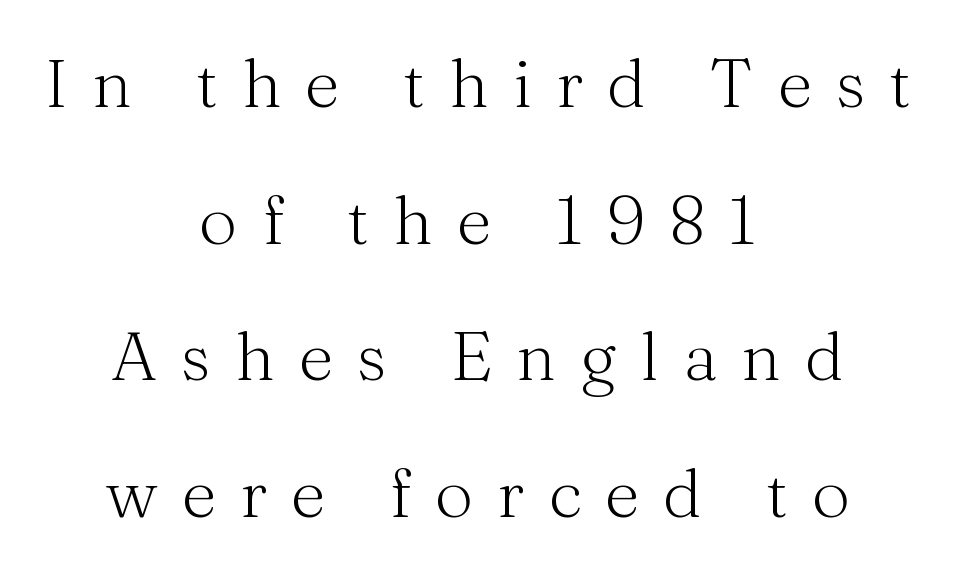
Q: Is the text bold? A: No.
Q: Is the text italic (slanted)? A: No, it is upright.
Q: Is the typeface a serif or a sans-serif typeface? A: Serif.
Q: Is the text underlined? A: No.
Q: How is the paragraph aligned? A: Centered.
Q: Is the spacing between letters normal or unusually wide? A: Unusually wide.
Q: Is the spacing between lines tight, normal or loose? A: Loose.
Q: Width (condensed, normal, or wide)? A: Normal.
Q: Stroke contrast? A: Medium.
Q: x-height? A: Medium.
Q: Monospaced? A: No.
